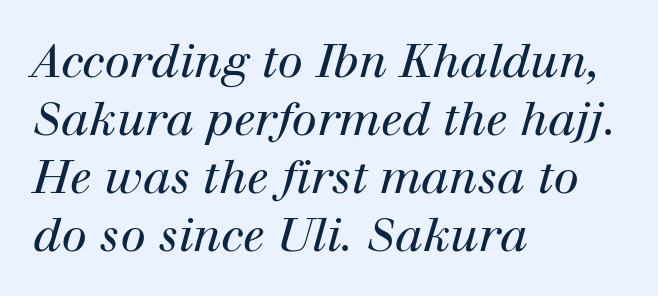
{"serif": "yes", "italic": "yes", "lean": "right", "slant_degrees": 12, "bold": "no", "weight": "regular", "width": "normal", "stroke_contrast": "high", "x_height": "medium", "monospaced": "no", "underline": "no", "align": "left", "line_spacing": "normal", "line_spacing_ratio": 1.26, "letter_spacing": "normal", "letter_spacing_em": 0.0, "glyph_px": 46}
